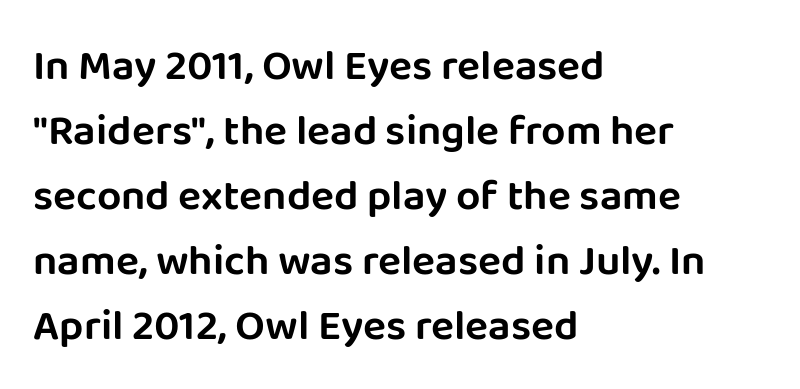
{"serif": "no", "italic": "no", "width": "normal", "stroke_contrast": "low", "x_height": "large", "monospaced": "no", "underline": "no", "align": "left", "line_spacing": "normal", "line_spacing_ratio": 1.51, "letter_spacing": "normal", "letter_spacing_em": 0.0, "glyph_px": 43}
